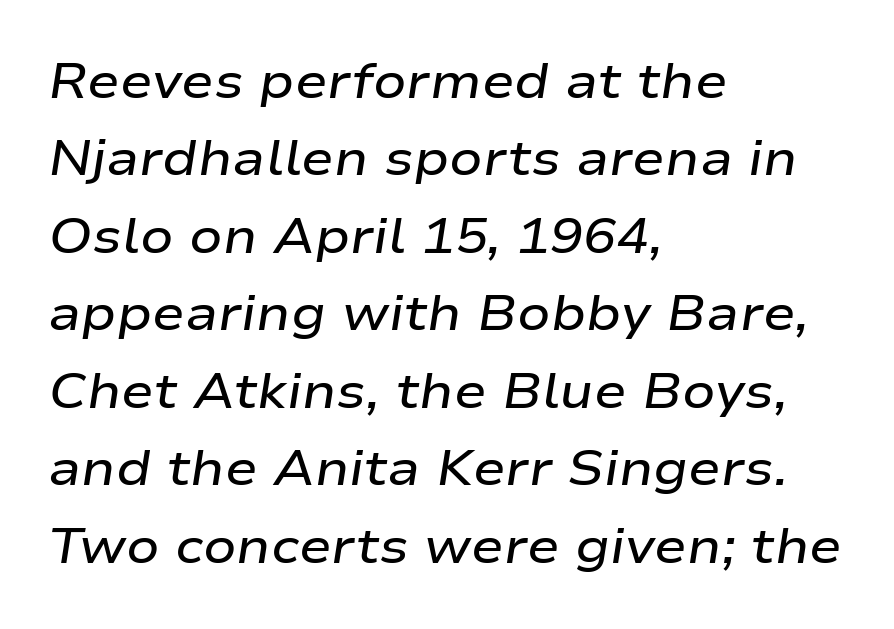
{"italic": "yes", "lean": "right", "slant_degrees": 9, "bold": "semi", "weight": "semibold", "width": "wide", "stroke_contrast": "low", "x_height": "medium", "monospaced": "no", "underline": "no", "align": "left", "line_spacing": "normal", "line_spacing_ratio": 1.58, "letter_spacing": "normal", "letter_spacing_em": 0.0, "glyph_px": 49}
